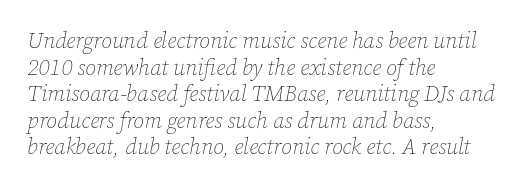
No extra tracking has been applied to these lines. A quiet, ordinary-to-light weight characterises the typeface. Bare-footed words on every line. Leftover space on each line is placed entirely after the last word. If you drew a line through each stem, it would be angled.
